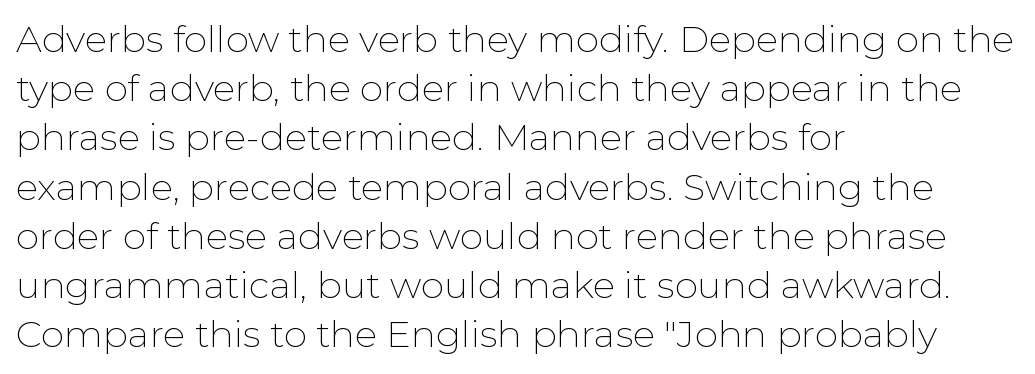
The image shows 37 px thin sans-serif type, upright; set left-aligned, normal line spacing (1.33x), normal letter spacing, not underlined; low stroke contrast and a medium x-height.
